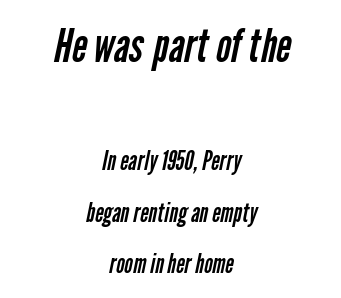
The image shows 46 px regular-weight, condensed sans-serif type; set centered, loose line spacing (1.97x), normal letter spacing, not underlined; the first (top) block is 1.77x larger; low stroke contrast and a medium x-height.
